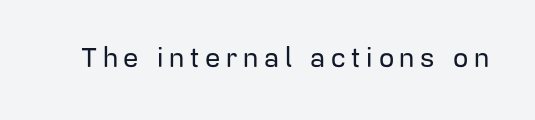
Descenders hang freely into open space. These lines were composed using upright roman letters. Compared with typical body copy, the letter spacing here is much looser.
